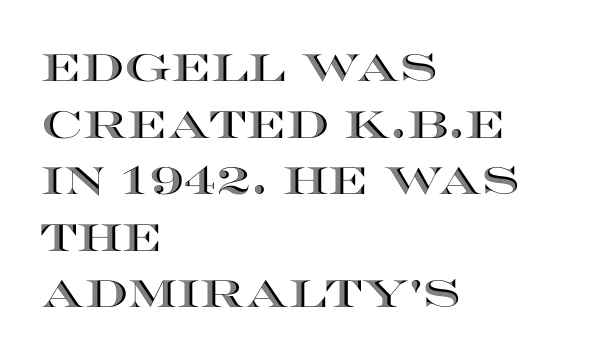
Q: Is the text italic (slanted)? A: No, it is upright.
Q: Is the text underlined? A: No.
Q: How is the paragraph aligned? A: Left-aligned.
Q: Is the spacing between letters normal or unusually wide? A: Normal.
Q: Is the spacing between lines tight, normal or loose? A: Normal.
Q: Width (condensed, normal, or wide)? A: Wide.
Q: x-height? A: Large.
Q: Monospaced? A: No.
